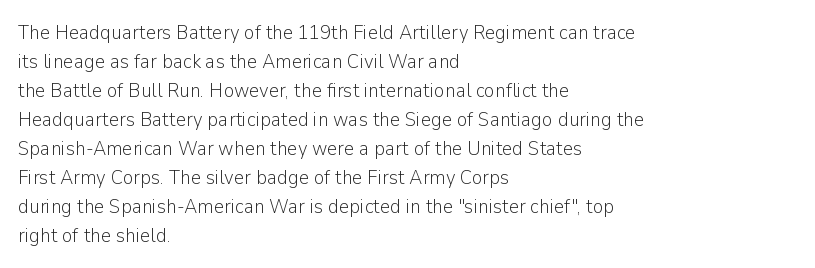
Beneath every word, the page is bare. Stems here are at most as thick as an everyday book face. When letters stand straight like this, we call the style roman or upright. This rendering leaves character spacing at its baseline value. The rendering uses a moderate line-height, typical for paragraphs.
